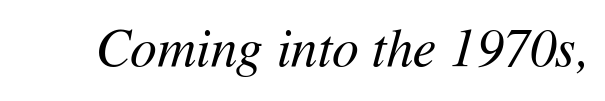
Q: Is the text bold? A: No.
Q: Is the text italic (slanted)? A: Yes, it leans right by about 11 degrees.
Q: Is the text underlined? A: No.
Q: Is the spacing between letters normal or unusually wide? A: Normal.
Q: Width (condensed, normal, or wide)? A: Normal.
Q: Stroke contrast? A: Medium.
Q: x-height? A: Medium.
Q: Monospaced? A: No.
